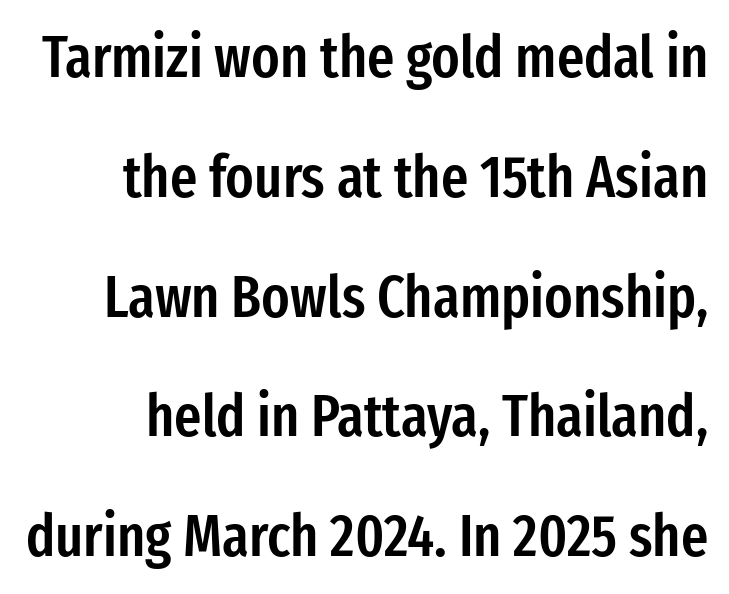
Q: Is the text bold? A: Semi-bold.
Q: Is the text italic (slanted)? A: No, it is upright.
Q: Is the typeface a serif or a sans-serif typeface? A: Sans-serif.
Q: Is the text underlined? A: No.
Q: Is the spacing between letters normal or unusually wide? A: Normal.
Q: Is the spacing between lines tight, normal or loose? A: Loose.
Q: Width (condensed, normal, or wide)? A: Condensed.
Q: Stroke contrast? A: Low.
Q: x-height? A: Medium.
Q: Monospaced? A: No.
